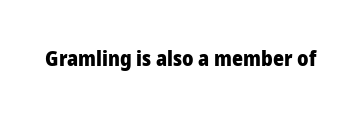
The image shows 21 px bold type, upright; set normal letter spacing, not underlined.
